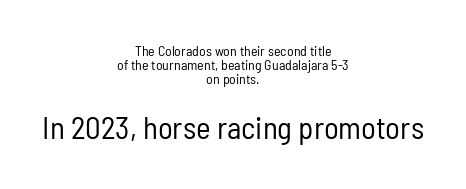
The image shows 31 px regular-weight, condensed sans-serif type, upright; set centered, tight line spacing (0.99x), normal letter spacing, not underlined; the second (bottom) block is 2.21x larger; low stroke contrast and a medium x-height.
